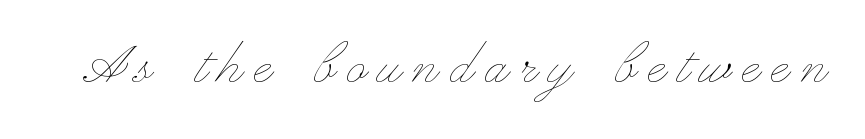
Check under the words: just untouched page. A typesetter would call this proportional, since set widths differ per character. Stroke mass is kept to a normal reading level or below.
